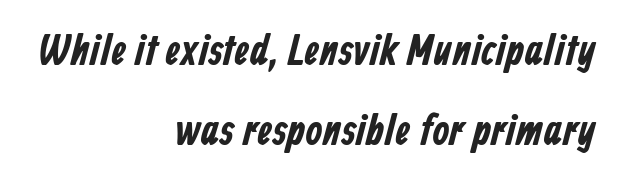
{"serif": "no", "width": "condensed", "stroke_contrast": "low", "x_height": "medium", "monospaced": "no", "underline": "no", "align": "right", "line_spacing_ratio": 1.85, "letter_spacing": "normal", "letter_spacing_em": 0.0, "glyph_px": 43}
